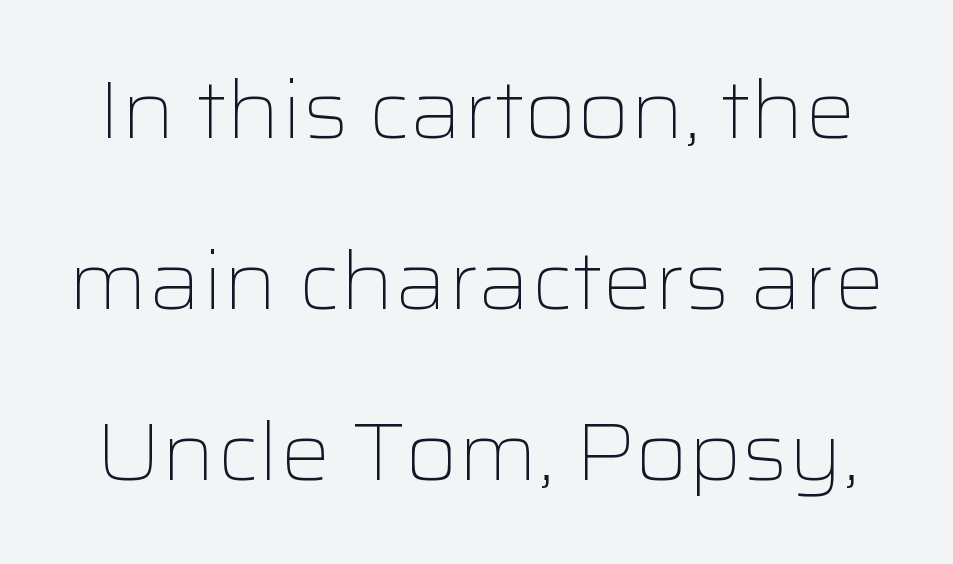
The image shows 80 px light, wide sans-serif type, upright; set loose line spacing (2.14x), normal letter spacing, not underlined; low stroke contrast and a medium x-height.
